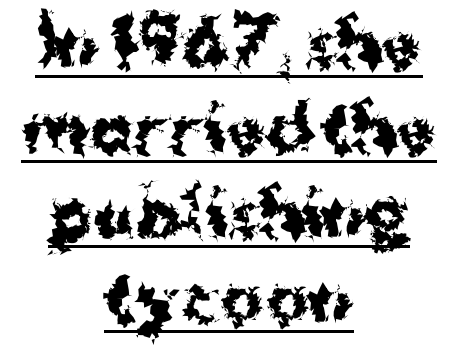
The image shows 64 px bold sans-serif type, upright; set centered, normal line spacing (1.33x), normal letter spacing, underlined; medium stroke contrast and a medium x-height.
